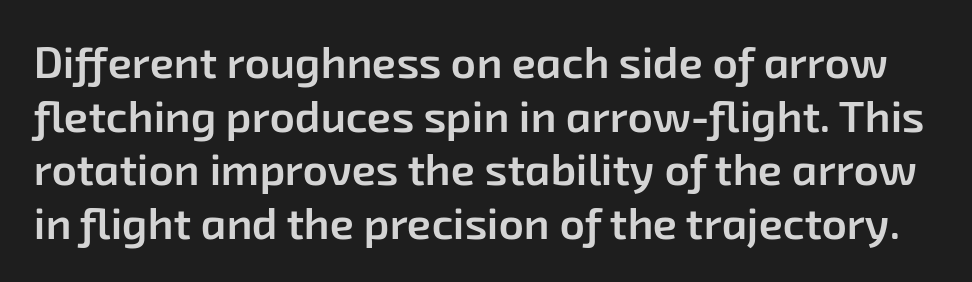
{"serif": "no", "bold": "semi", "weight": "semibold", "width": "normal", "stroke_contrast": "low", "x_height": "medium", "monospaced": "no", "underline": "no", "line_spacing_ratio": 1.22, "letter_spacing": "normal", "letter_spacing_em": 0.0, "glyph_px": 44}
